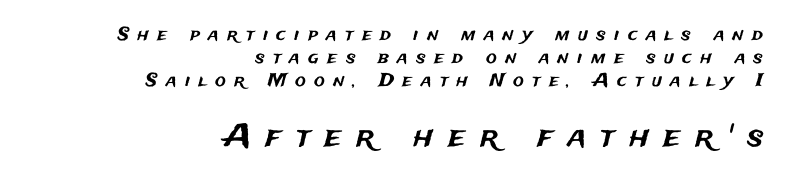
Q: Is the text italic (slanted)? A: Yes.
Q: Is the typeface a serif or a sans-serif typeface? A: Sans-serif.
Q: Is the text underlined? A: No.
Q: How is the paragraph aligned? A: Right-aligned.
Q: Is the spacing between letters normal or unusually wide? A: Unusually wide.
Q: Is the spacing between lines tight, normal or loose? A: Normal.
Q: Which block of text is set in a larger size, the first (top) or the second (bottom)? A: The second (bottom) one.
Q: Width (condensed, normal, or wide)? A: Normal.
Q: Stroke contrast? A: Medium.
Q: x-height? A: Medium.
Q: Monospaced? A: No.
